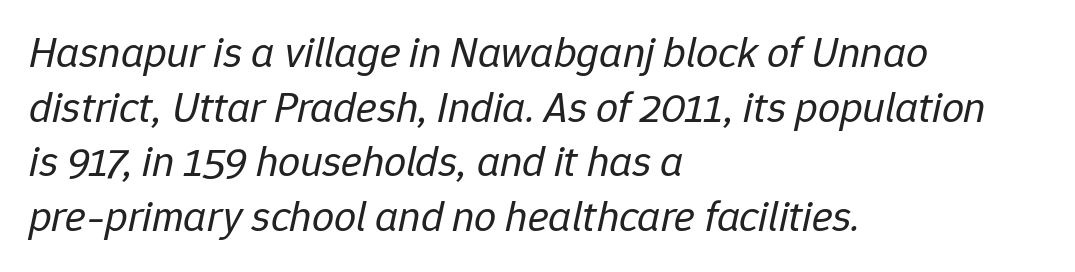
The image shows 44 px regular-weight type, italic (leaning right); set left-aligned, line spacing 1.24x, normal letter spacing, not underlined; low stroke contrast and a medium x-height.
